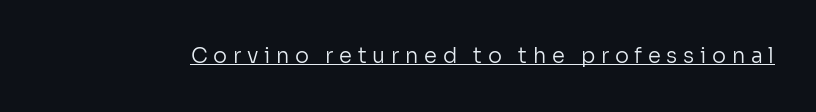
No letter is thick-stroked: the sample isn't bold. The line texture is sparse and dotted thanks to wide tracking. Do the letters lean? They stand straight. Beneath each row of characters lies a ruled line.
